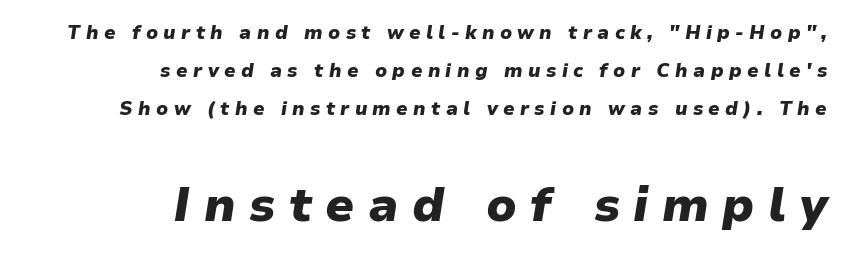
The image shows 48 px heavy type, italic (leaning right); set right-aligned, loose line spacing (2.01x), unusually wide letter spacing (+0.28 em), not underlined; the second (bottom) block is 2.53x larger; low stroke contrast and a medium x-height.
